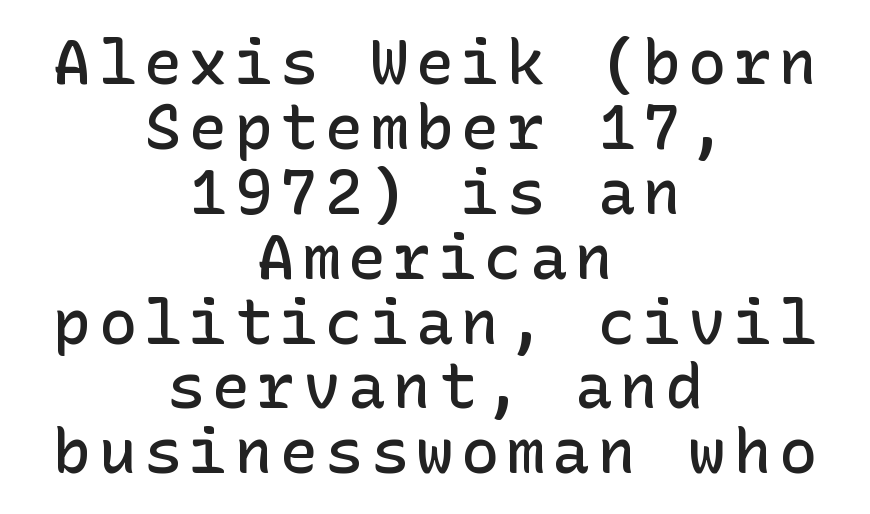
The image shows 63 px semibold sans-serif type, upright; set centered, tight line spacing (1.03x), not underlined; low stroke contrast and a medium x-height.
